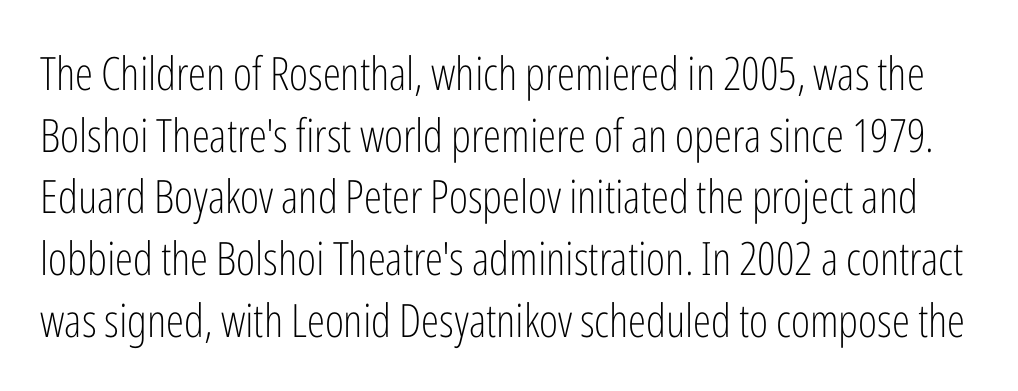
The designer left line spacing at the default. Is there any slant? The stems are plumb. To sum up the face: it is a sans, with no serifs. Type without underlining. Caption: face not bold, strokes unweighted. Words appear dense and cohesive because spacing is normal.
